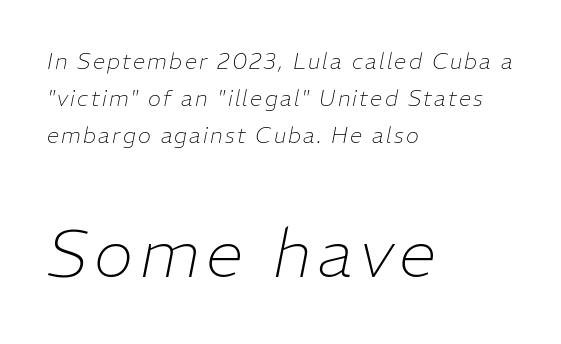
The image shows 67 px thin type, italic (leaning right); set left-aligned, normal line spacing (1.68x), not underlined; the second (bottom) block is 3.05x larger; low stroke contrast and a medium x-height.
